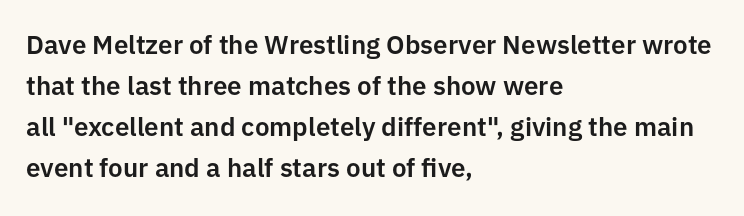
Descenders hang freely into open space. The font's upright variant was chosen for this text. Alignment: flush left. Leading: standard. The letterforms sit shoulder to shoulder at normal distance.
